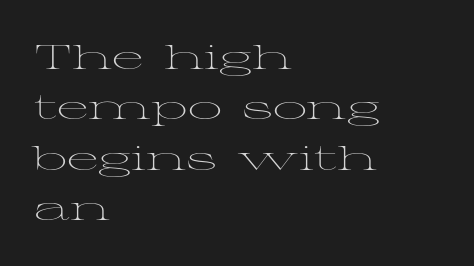
The image shows 34 px light, wide serif type, upright; set left-aligned, normal line spacing (1.48x), normal letter spacing, not underlined; medium stroke contrast and a medium x-height.
